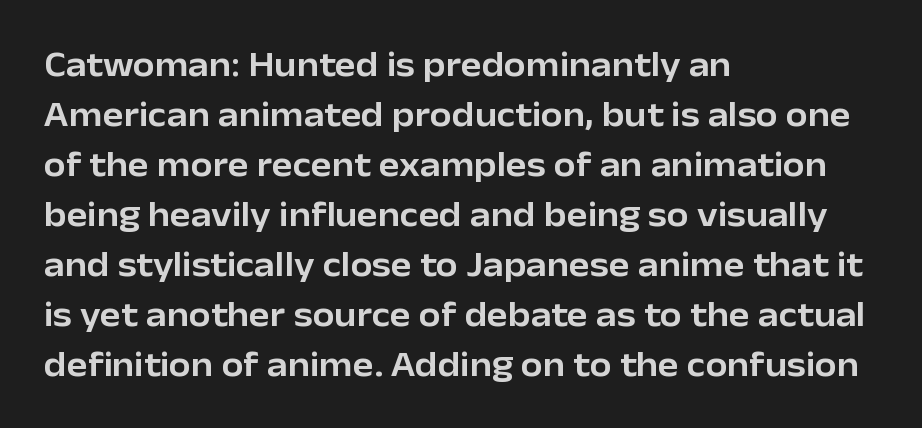
The image shows 35 px sans-serif type, upright; set left-aligned, normal line spacing (1.43x), normal letter spacing, not underlined; low stroke contrast and a medium x-height.
